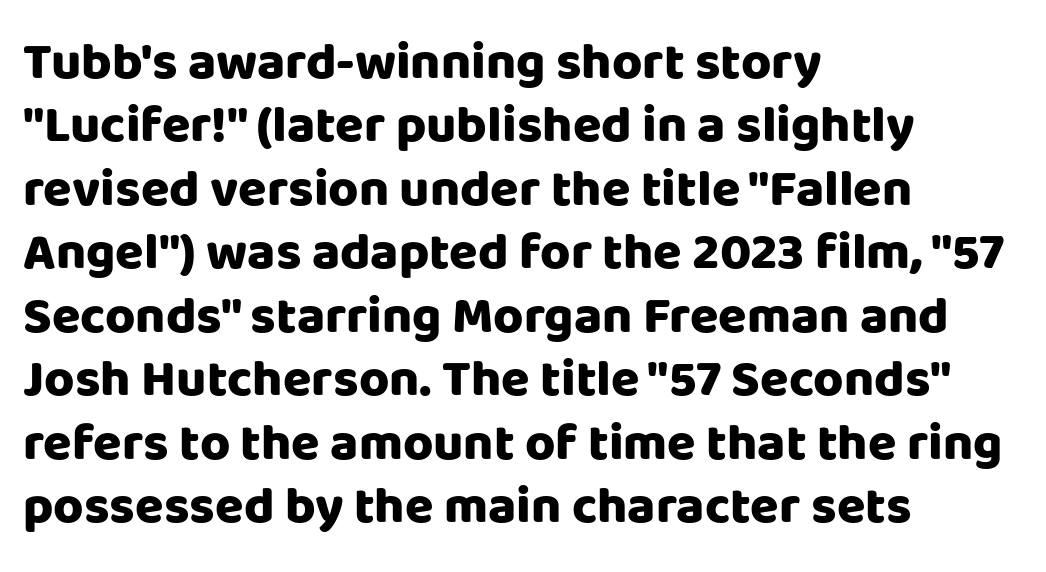
Q: Is the text bold? A: Yes.
Q: Is the text italic (slanted)? A: No, it is upright.
Q: Is the typeface a serif or a sans-serif typeface? A: Sans-serif.
Q: Is the text underlined? A: No.
Q: How is the paragraph aligned? A: Left-aligned.
Q: Is the spacing between letters normal or unusually wide? A: Normal.
Q: Width (condensed, normal, or wide)? A: Normal.
Q: Stroke contrast? A: Low.
Q: x-height? A: Large.
Q: Monospaced? A: No.
